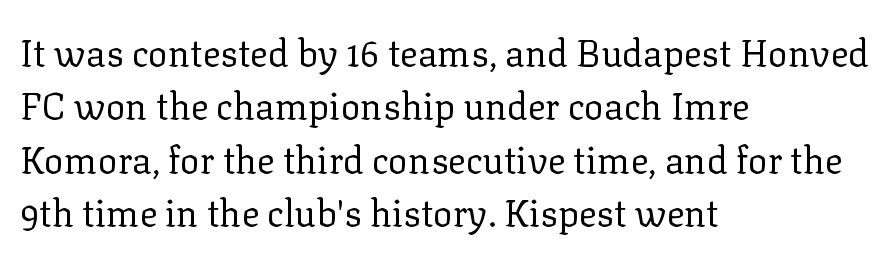
Q: Is the text bold? A: No.
Q: Is the text italic (slanted)? A: No, it is upright.
Q: Is the typeface a serif or a sans-serif typeface? A: Serif.
Q: Is the text underlined? A: No.
Q: How is the paragraph aligned? A: Left-aligned.
Q: Is the spacing between letters normal or unusually wide? A: Normal.
Q: Is the spacing between lines tight, normal or loose? A: Normal.
Q: Width (condensed, normal, or wide)? A: Normal.
Q: Stroke contrast? A: Low.
Q: x-height? A: Medium.
Q: Monospaced? A: No.
